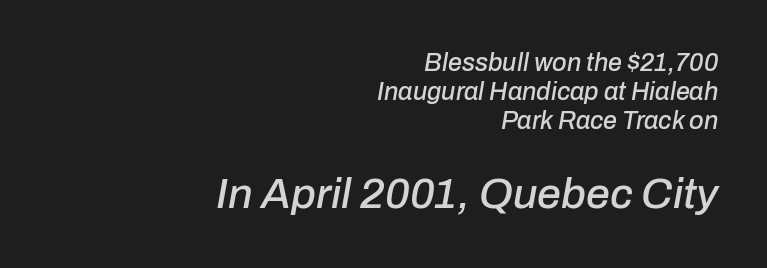
The face used here is proportionally spaced, like ordinary book or web type. Each row of text sits above clean, open space. The more generous point size was reserved for the lower chunk. Is the letter spacing exaggerated? No — it looks like the ordinary default. Alignment: flush right.
